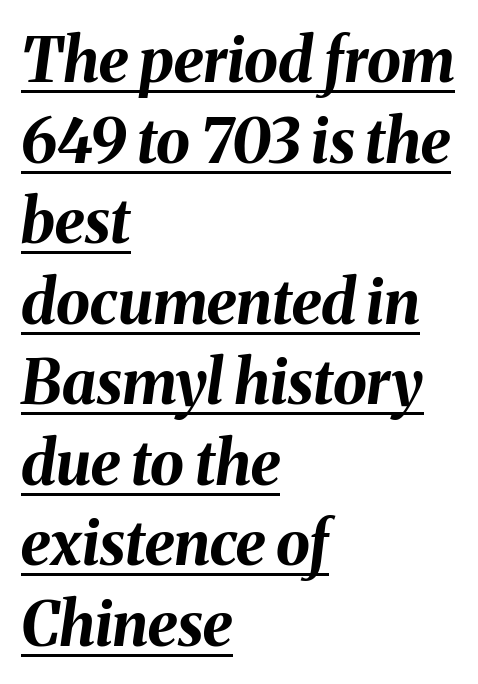
{"italic": "yes", "lean": "right", "slant_degrees": 8, "bold": "yes", "weight": "bold", "width": "normal", "stroke_contrast": "medium", "x_height": "medium", "monospaced": "no", "underline": "yes", "align": "left", "line_spacing": "normal", "line_spacing_ratio": 1.32, "letter_spacing": "normal", "letter_spacing_em": 0.0, "glyph_px": 61}
